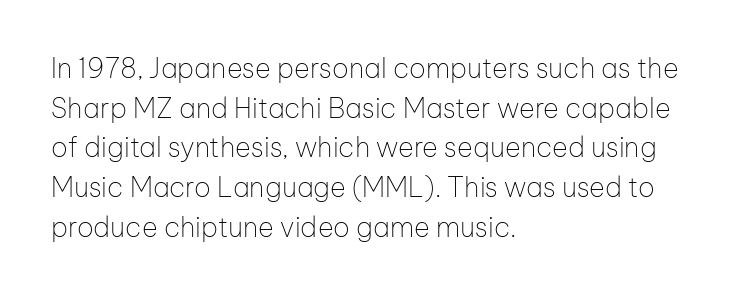
Notice how descenders clear the ascenders below comfortably — that's standard leading. Inter-character spacing is left at the font's built-in metrics. Bare-footed words on every line. The strokes are not fattened; the text isn't bold. A student would call this left alignment; a typographer would say flush left, rag right.
